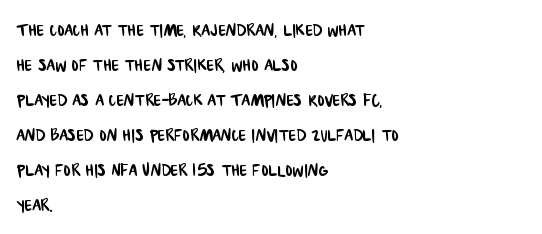
The image shows 22 px text type; set left-aligned, normal line spacing (1.59x), normal letter spacing, not underlined.
